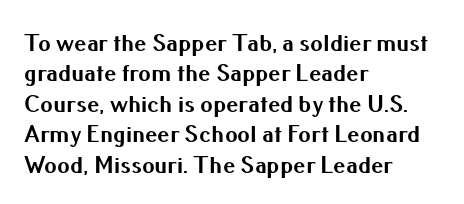
Q: Is the text bold? A: Yes.
Q: Is the text italic (slanted)? A: No, it is upright.
Q: Is the text underlined? A: No.
Q: How is the paragraph aligned? A: Left-aligned.
Q: Is the spacing between letters normal or unusually wide? A: Normal.
